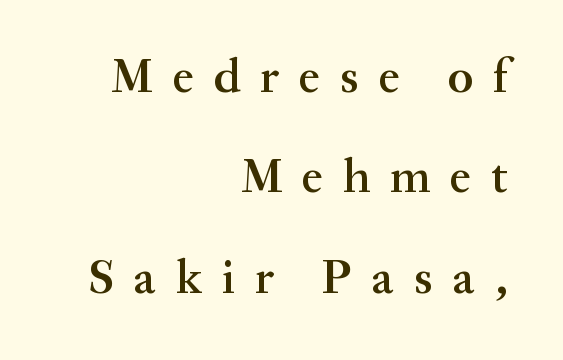
{"serif": "yes", "italic": "no", "bold": "semi", "weight": "semibold", "width": "normal", "stroke_contrast": "medium", "x_height": "small", "monospaced": "no", "underline": "no", "align": "right", "line_spacing": "loose", "line_spacing_ratio": 2.09, "letter_spacing": "wide", "letter_spacing_em": 0.41, "glyph_px": 48}
